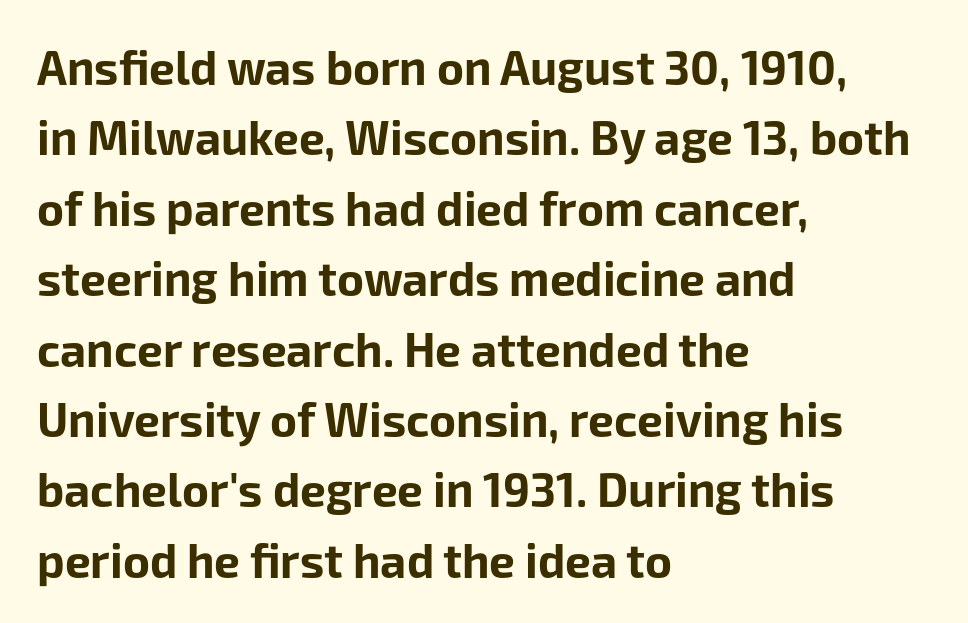
Q: Is the text bold? A: Yes.
Q: Is the text italic (slanted)? A: No, it is upright.
Q: Is the typeface a serif or a sans-serif typeface? A: Sans-serif.
Q: Is the text underlined? A: No.
Q: How is the paragraph aligned? A: Left-aligned.
Q: Is the spacing between letters normal or unusually wide? A: Normal.
Q: Is the spacing between lines tight, normal or loose? A: Normal.
Q: Width (condensed, normal, or wide)? A: Normal.
Q: Stroke contrast? A: Low.
Q: x-height? A: Medium.
Q: Monospaced? A: No.
